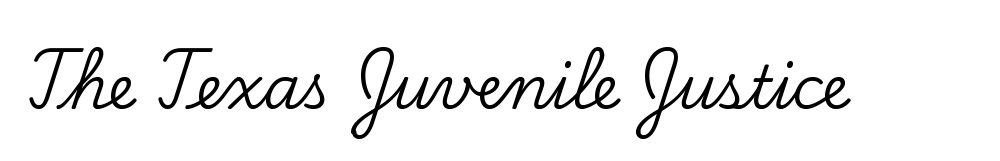
{"serif": "yes", "width": "normal", "stroke_contrast": "low", "x_height": "small", "monospaced": "no", "underline": "no", "letter_spacing": "normal", "letter_spacing_em": 0.0, "glyph_px": 59}
